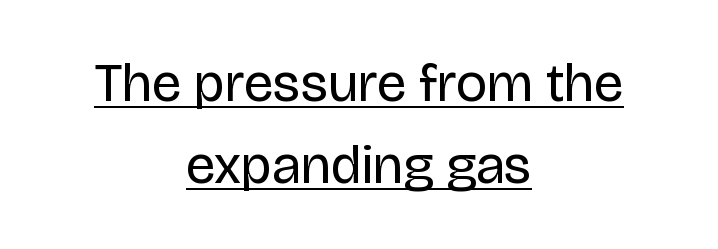
The image shows 54 px regular-weight sans-serif type, upright; set centered, normal line spacing (1.52x), normal letter spacing, underlined; low stroke contrast and a large x-height.
